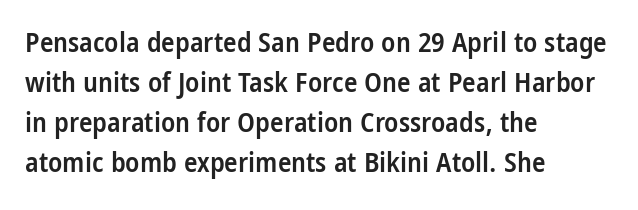
Q: Is the text bold? A: Semi-bold.
Q: Is the text italic (slanted)? A: No, it is upright.
Q: Is the typeface a serif or a sans-serif typeface? A: Sans-serif.
Q: Is the text underlined? A: No.
Q: How is the paragraph aligned? A: Left-aligned.
Q: Is the spacing between letters normal or unusually wide? A: Normal.
Q: Is the spacing between lines tight, normal or loose? A: Normal.
Q: Width (condensed, normal, or wide)? A: Condensed.
Q: Stroke contrast? A: Low.
Q: x-height? A: Large.
Q: Monospaced? A: No.
